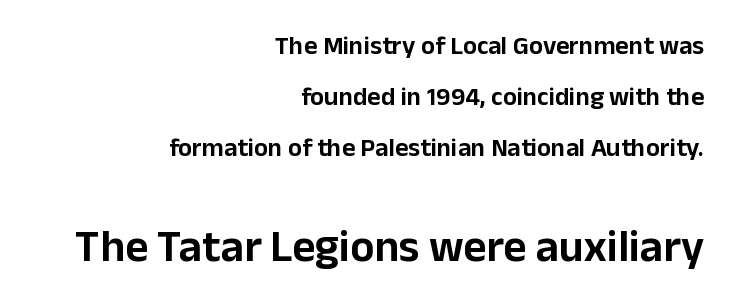
The image shows 45 px sans-serif type, upright; set right-aligned, loose line spacing (1.97x), normal letter spacing, not underlined; the second (bottom) block is 1.73x larger; low stroke contrast and a medium x-height.
